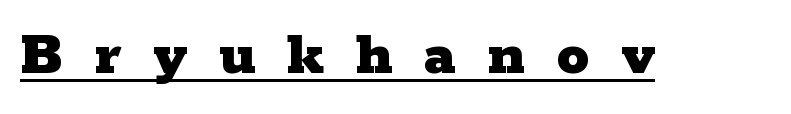
The image shows 64 px heavy, wide serif type, upright; set unusually wide letter spacing (+0.5 em), underlined; low stroke contrast and a medium x-height.
